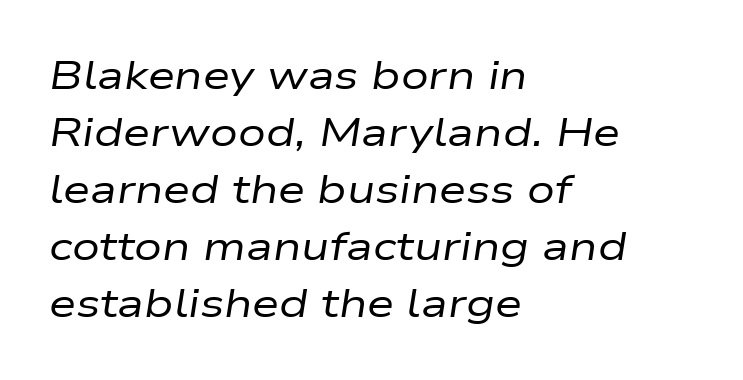
The image shows 39 px regular-weight, wide type, italic (leaning right); set left-aligned, normal line spacing (1.46x), normal letter spacing, not underlined; low stroke contrast and a medium x-height.
